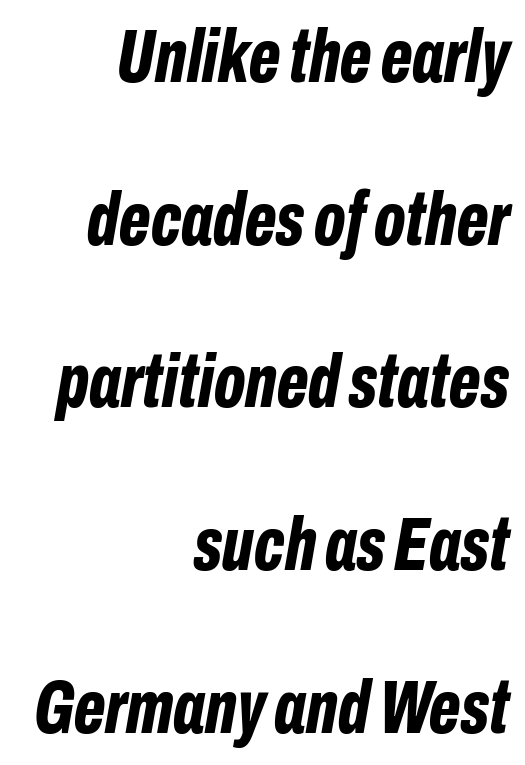
The image shows 75 px bold, condensed type, italic (leaning right); set right-aligned, loose line spacing (2.17x), normal letter spacing, not underlined; low stroke contrast and a medium x-height.
